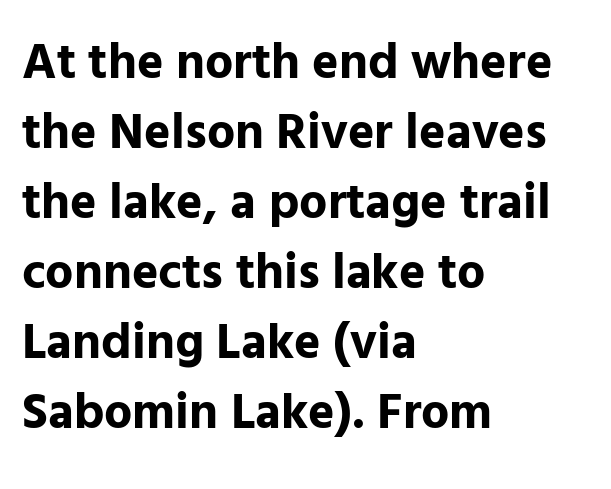
The passage shown is typed in a proportional face where columns would drift. The rendering uses a moderate line-height, typical for paragraphs. Stroke thickness is high; the sample reads as a true bold. Upright lettering throughout. The letters carry no serifs — their stems end cleanly without finishing strokes. Teacher's note: observe the even left margin — that is flush-left alignment.
